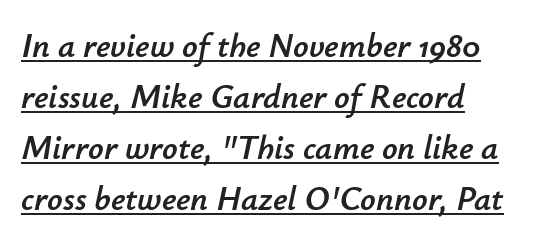
{"italic": "yes", "lean": "right", "slant_degrees": 12, "width": "normal", "stroke_contrast": "low", "x_height": "small", "monospaced": "no", "underline": "yes", "align": "left", "line_spacing": "normal", "line_spacing_ratio": 1.5, "letter_spacing": "normal", "letter_spacing_em": 0.0, "glyph_px": 34}
